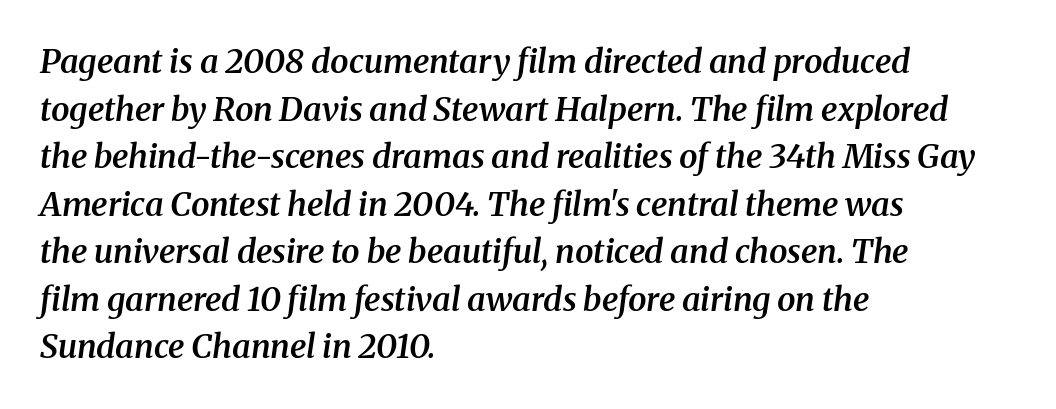
The passage is arranged the way most books set body copy — flush left. Words appear dense and cohesive because spacing is normal. If you measured baseline to baseline, you'd find a middling distance. The characters display serif detailing at their extremities. This sample has the flowing, uneven cadence of proportional lettering.
